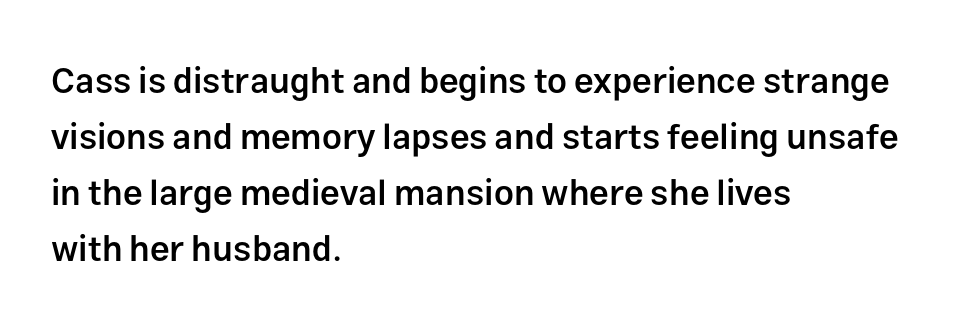
Q: Is the text bold? A: Semi-bold.
Q: Is the text italic (slanted)? A: No, it is upright.
Q: Is the typeface a serif or a sans-serif typeface? A: Sans-serif.
Q: Is the text underlined? A: No.
Q: How is the paragraph aligned? A: Left-aligned.
Q: Is the spacing between letters normal or unusually wide? A: Normal.
Q: Is the spacing between lines tight, normal or loose? A: Normal.
Q: Width (condensed, normal, or wide)? A: Normal.
Q: Stroke contrast? A: Low.
Q: x-height? A: Medium.
Q: Monospaced? A: No.
